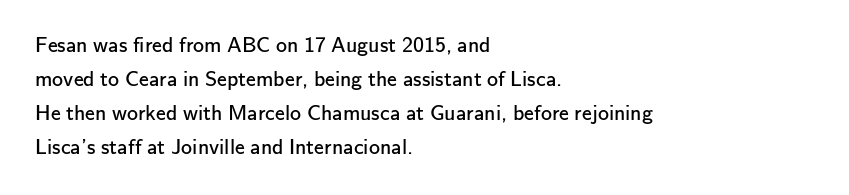
{"italic": "no", "bold": "no", "underline": "no", "align": "left", "line_spacing": "normal", "line_spacing_ratio": 1.54, "letter_spacing": "normal", "letter_spacing_em": 0.0, "glyph_px": 22}
